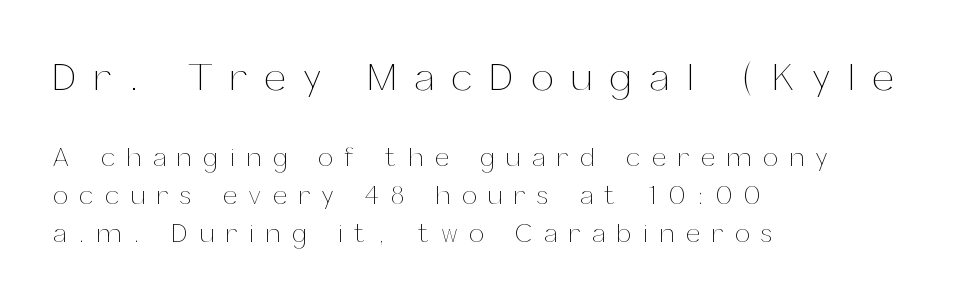
Alignment: flush left. Glyph-to-glyph distance is far greater than everyday printed text. Does the bottom block carry the larger type? No, the top block does. Leading: standard. Upright lettering throughout.
